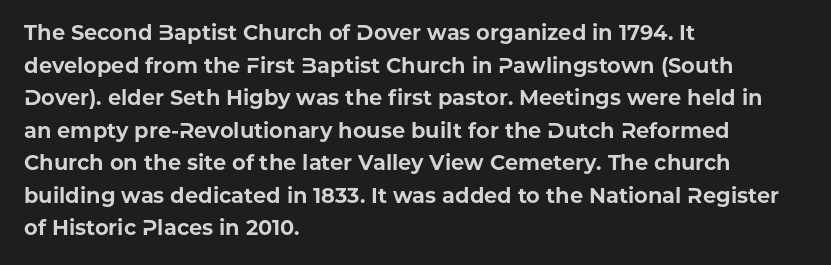
{"italic": "no", "bold": "yes", "underline": "no", "align": "left", "line_spacing": "normal", "line_spacing_ratio": 1.55, "letter_spacing": "normal", "letter_spacing_em": 0.0, "glyph_px": 21}
